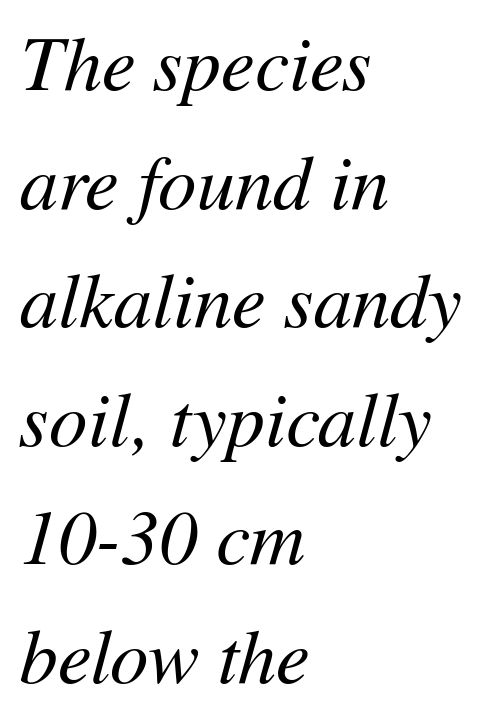
{"italic": "yes", "lean": "right", "slant_degrees": 11, "bold": "no", "weight": "regular", "width": "normal", "stroke_contrast": "medium", "x_height": "medium", "monospaced": "no", "underline": "no", "align": "left", "line_spacing": "normal", "line_spacing_ratio": 1.56, "letter_spacing": "normal", "letter_spacing_em": 0.0, "glyph_px": 76}
